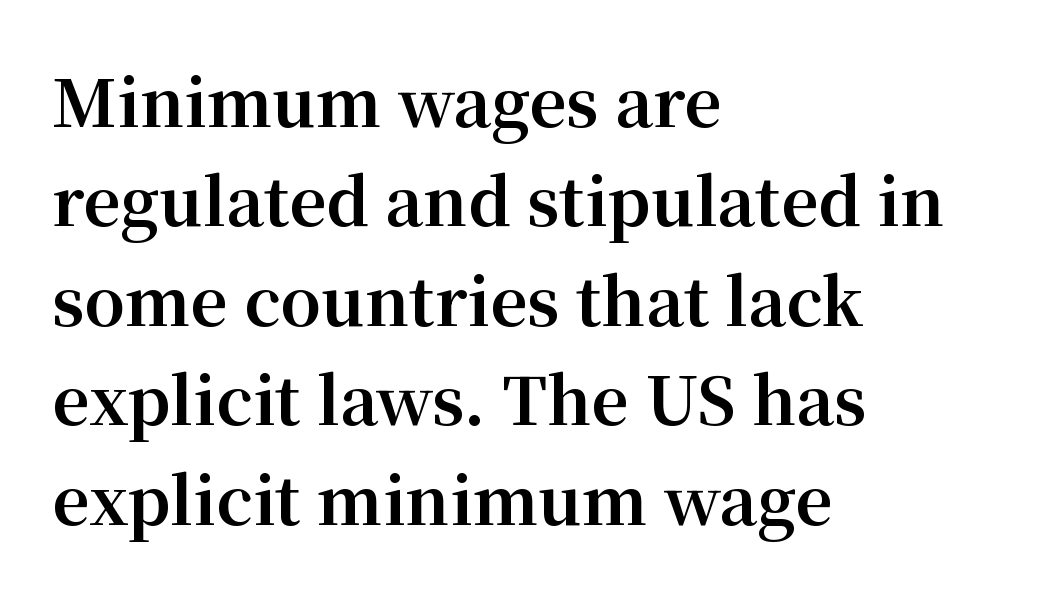
Q: Is the text bold? A: Yes.
Q: Is the text italic (slanted)? A: No, it is upright.
Q: Is the typeface a serif or a sans-serif typeface? A: Serif.
Q: Is the text underlined? A: No.
Q: How is the paragraph aligned? A: Left-aligned.
Q: Is the spacing between letters normal or unusually wide? A: Normal.
Q: Is the spacing between lines tight, normal or loose? A: Normal.
Q: Width (condensed, normal, or wide)? A: Normal.
Q: Stroke contrast? A: Medium.
Q: x-height? A: Medium.
Q: Monospaced? A: No.
